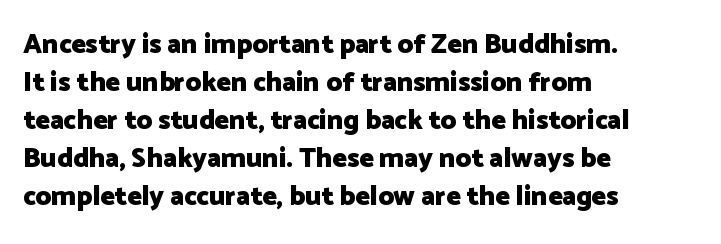
Q: Is the text bold? A: Yes.
Q: Is the text italic (slanted)? A: No, it is upright.
Q: Is the text underlined? A: No.
Q: How is the paragraph aligned? A: Left-aligned.
Q: Is the spacing between letters normal or unusually wide? A: Normal.
Q: Is the spacing between lines tight, normal or loose? A: Normal.
